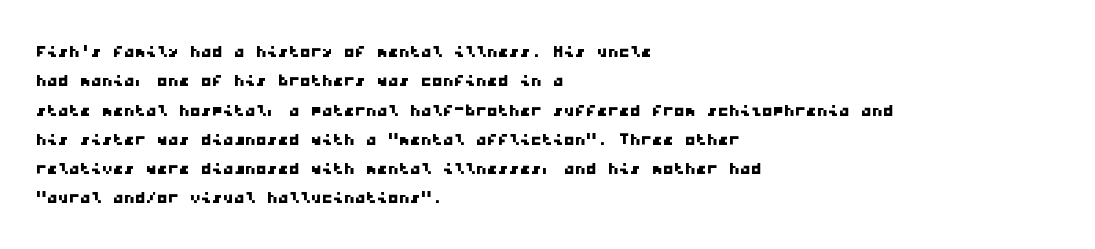
{"underline": "no", "align": "left", "line_spacing": "normal", "line_spacing_ratio": 1.33, "letter_spacing": "normal", "letter_spacing_em": 0.0, "glyph_px": 22}
